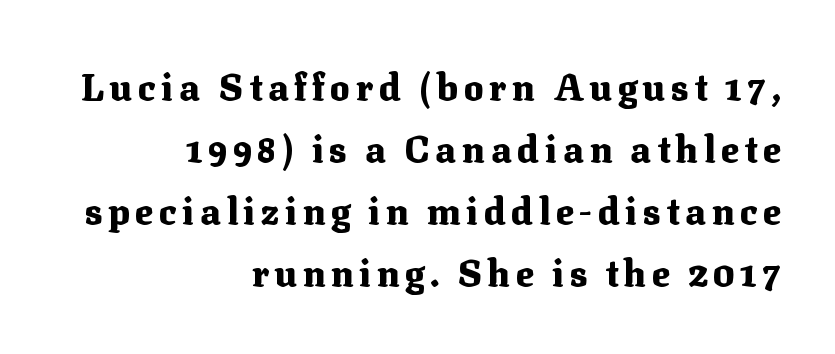
{"serif": "yes", "italic": "no", "bold": "yes", "weight": "heavy", "width": "normal", "stroke_contrast": "medium", "x_height": "medium", "monospaced": "no", "underline": "no", "align": "right", "line_spacing": "normal", "line_spacing_ratio": 1.68, "glyph_px": 37}
